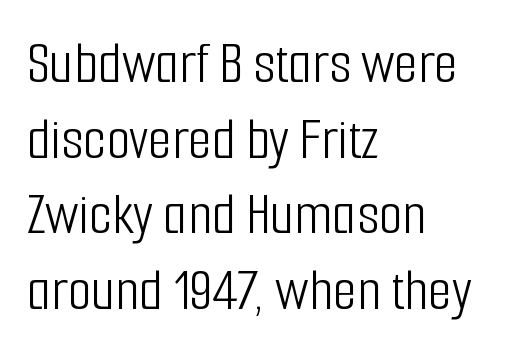
{"serif": "no", "italic": "no", "bold": "no", "weight": "light", "width": "condensed", "stroke_contrast": "low", "x_height": "medium", "monospaced": "no", "underline": "no", "align": "left", "line_spacing_ratio": 1.24, "letter_spacing": "normal", "letter_spacing_em": 0.0, "glyph_px": 61}
